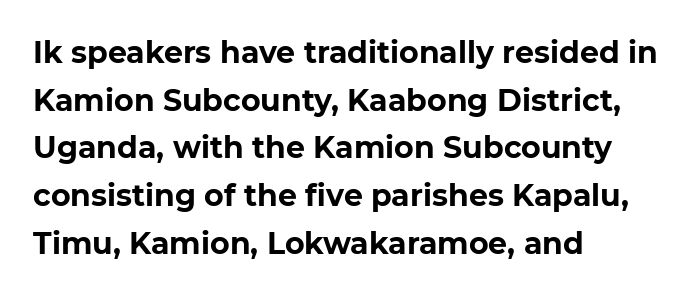
Q: Is the text bold? A: Yes.
Q: Is the text italic (slanted)? A: No, it is upright.
Q: Is the typeface a serif or a sans-serif typeface? A: Sans-serif.
Q: Is the text underlined? A: No.
Q: How is the paragraph aligned? A: Left-aligned.
Q: Is the spacing between letters normal or unusually wide? A: Normal.
Q: Is the spacing between lines tight, normal or loose? A: Normal.
Q: Width (condensed, normal, or wide)? A: Normal.
Q: Stroke contrast? A: Low.
Q: x-height? A: Medium.
Q: Monospaced? A: No.
